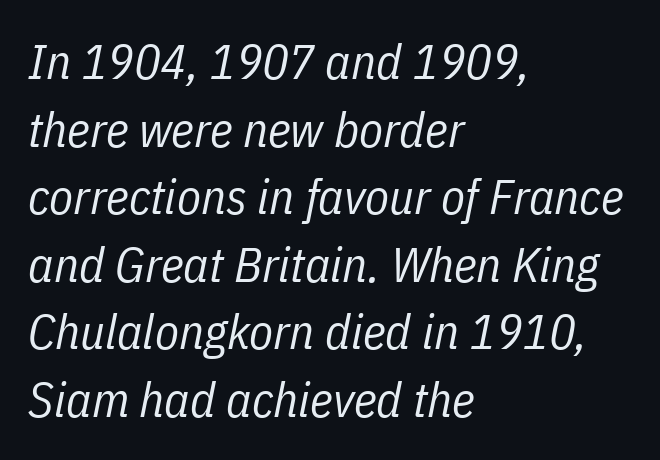
{"italic": "yes", "lean": "right", "slant_degrees": 11, "bold": "no", "weight": "regular", "width": "condensed", "stroke_contrast": "low", "x_height": "medium", "monospaced": "no", "underline": "no", "align": "left", "line_spacing": "normal", "line_spacing_ratio": 1.38, "letter_spacing": "normal", "letter_spacing_em": 0.0, "glyph_px": 49}
